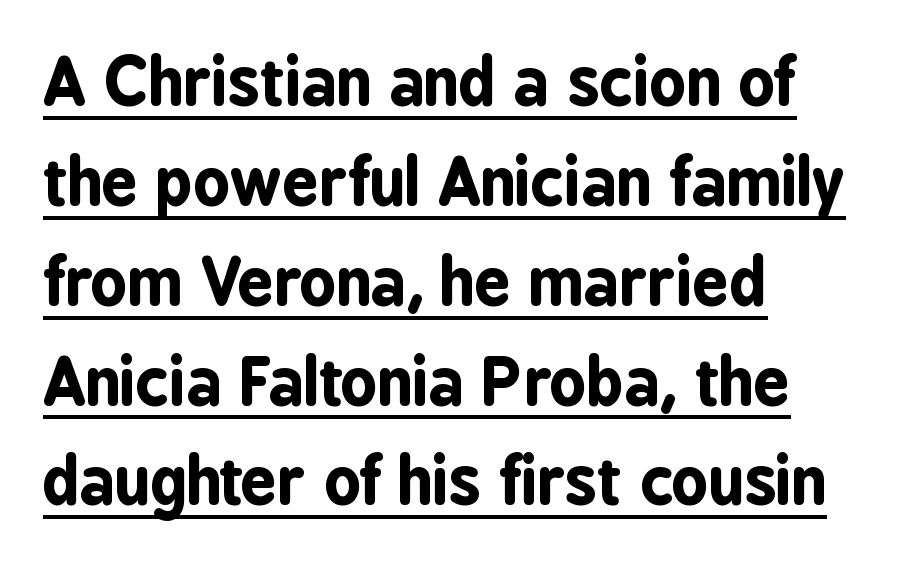
{"serif": "no", "italic": "no", "bold": "yes", "weight": "bold", "width": "condensed", "stroke_contrast": "low", "x_height": "medium", "monospaced": "no", "underline": "yes", "align": "left", "line_spacing": "normal", "line_spacing_ratio": 1.56, "letter_spacing": "normal", "letter_spacing_em": 0.0, "glyph_px": 64}
